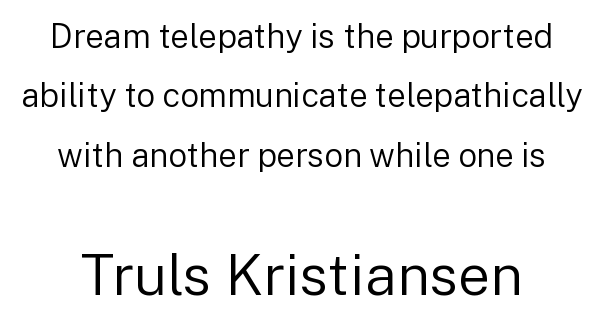
The image shows 57 px regular-weight sans-serif type, upright; set line spacing 1.8x, normal letter spacing, not underlined; the second (bottom) block is 1.73x larger; low stroke contrast and a medium x-height.
